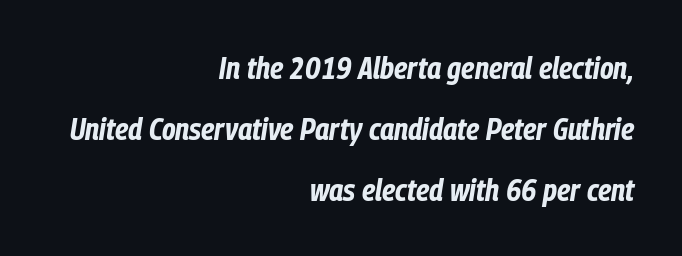
The image shows 31 px bold, condensed type, italic (leaning right); set right-aligned, loose line spacing (1.96x), normal letter spacing, not underlined; low stroke contrast and a medium x-height.
